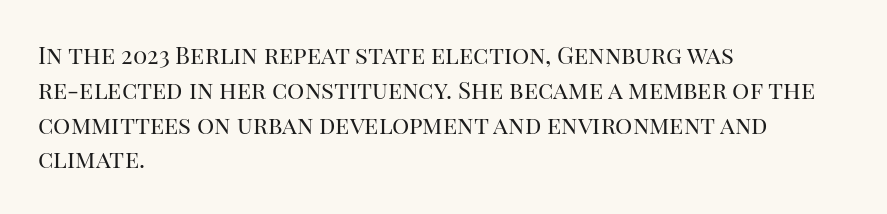
Q: Is the text bold? A: No.
Q: Is the text italic (slanted)? A: No, it is upright.
Q: Is the text underlined? A: No.
Q: How is the paragraph aligned? A: Left-aligned.
Q: Is the spacing between letters normal or unusually wide? A: Normal.
Q: Is the spacing between lines tight, normal or loose? A: Normal.
